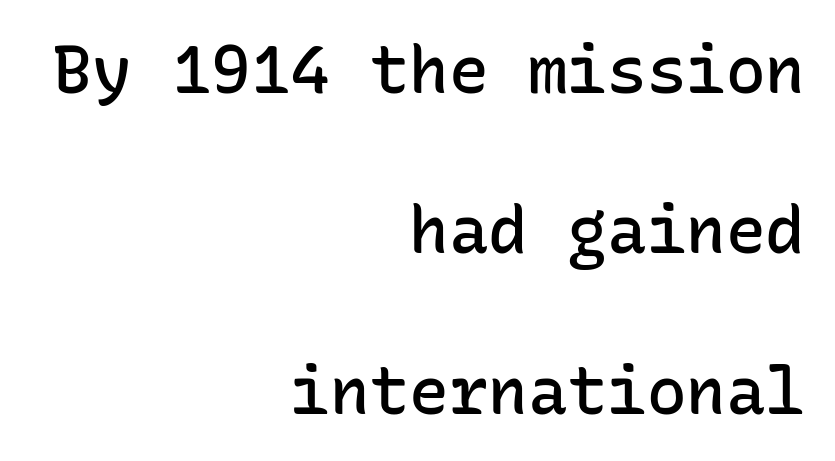
A student would call this right alignment; a typographer would say flush right, rag left. Descender tails drop into unmarked territory. These lines carry some extra weight — a demibold, not a full bold. The passage shown is typeset with a sans-serif family.
